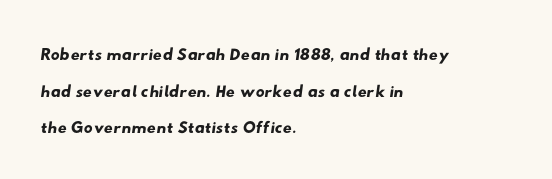
Q: Is the text underlined? A: No.
Q: How is the paragraph aligned? A: Left-aligned.
Q: Is the spacing between letters normal or unusually wide? A: Normal.
Q: Is the spacing between lines tight, normal or loose? A: Normal.
